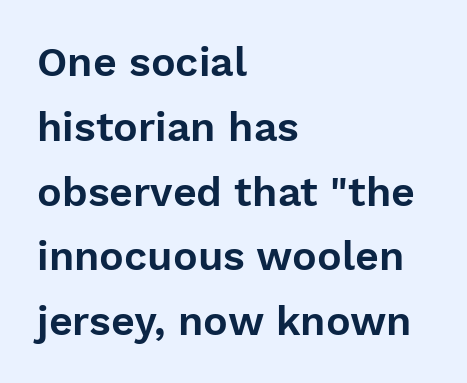
The image shows 41 px sans-serif type, upright; set left-aligned, normal line spacing (1.58x), normal letter spacing, not underlined; low stroke contrast and a medium x-height.
